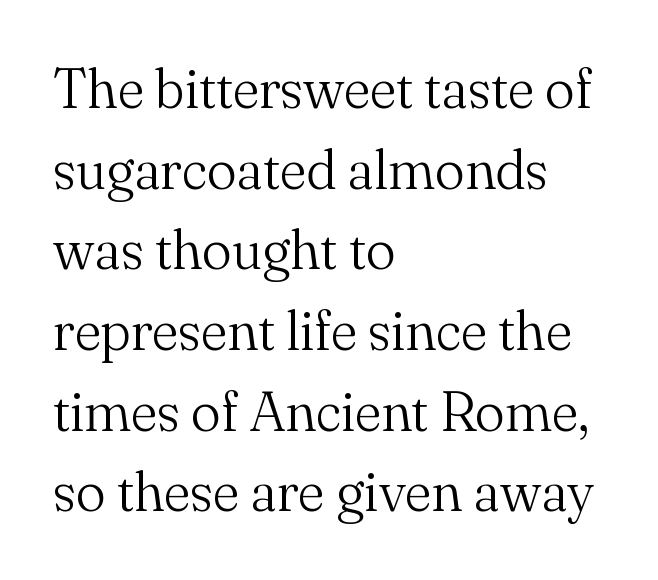
The image shows 56 px light serif type, upright; set left-aligned, normal line spacing (1.44x), normal letter spacing, not underlined; medium stroke contrast and a small x-height.
